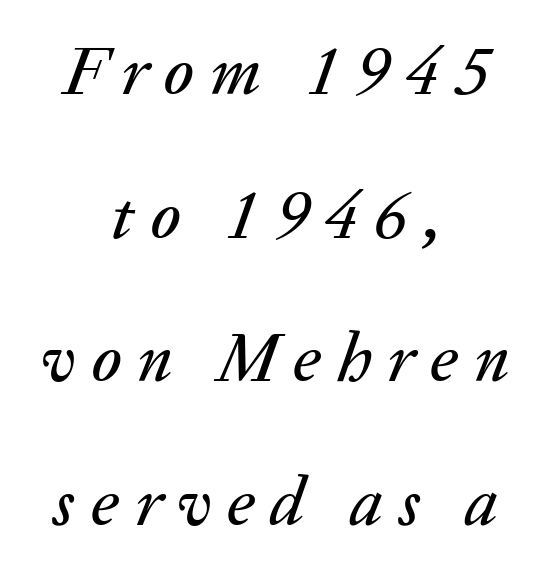
The image shows 69 px text type, italic (leaning right); set centered, loose line spacing (2.08x), unusually wide letter spacing (+0.23 em), not underlined; medium stroke contrast and a medium x-height.
